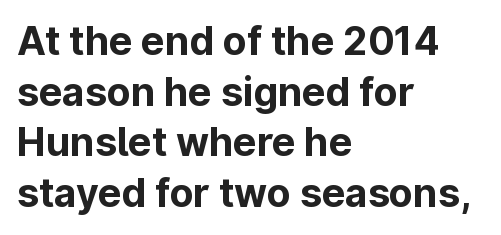
{"serif": "no", "italic": "no", "bold": "yes", "weight": "bold", "width": "normal", "stroke_contrast": "low", "x_height": "medium", "monospaced": "no", "underline": "no", "align": "left", "line_spacing": "normal", "line_spacing_ratio": 1.3, "letter_spacing": "normal", "letter_spacing_em": 0.0, "glyph_px": 39}
